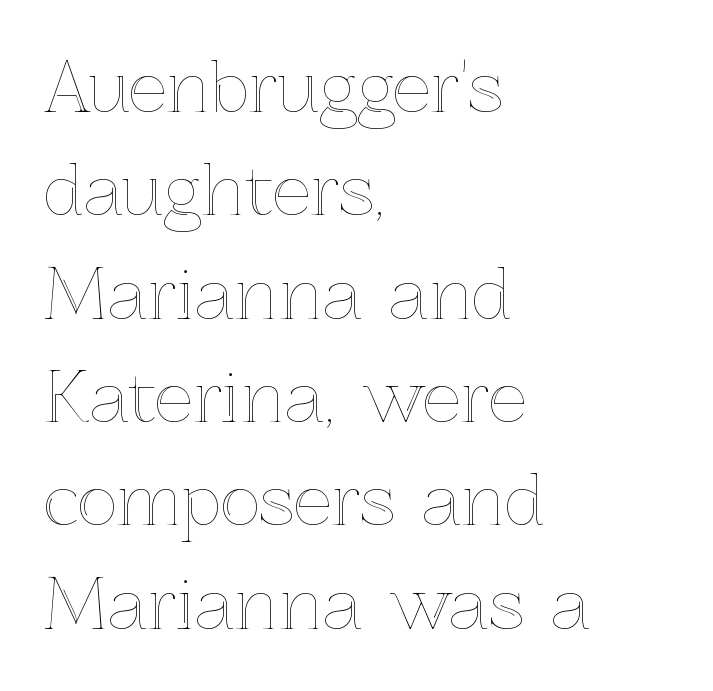
Q: Is the text italic (slanted)? A: No, it is upright.
Q: Is the text underlined? A: No.
Q: How is the paragraph aligned? A: Left-aligned.
Q: Is the spacing between letters normal or unusually wide? A: Normal.
Q: Is the spacing between lines tight, normal or loose? A: Normal.
Q: Width (condensed, normal, or wide)? A: Normal.
Q: x-height? A: Medium.
Q: Monospaced? A: No.
